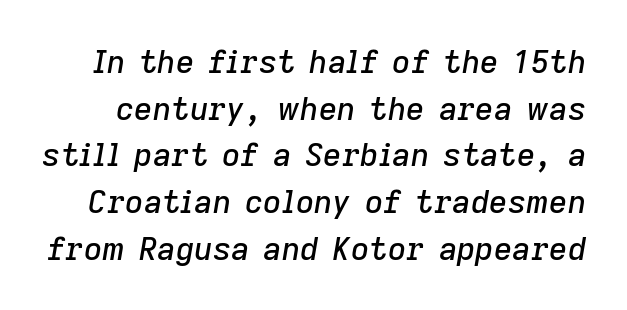
The whole block is typeset with a tilt. Vertically, the passage feels balanced, rows spaced as you'd expect. The letters advance in unequal steps, a hallmark of proportional type. Characters follow at the spacing the type designer built in.
